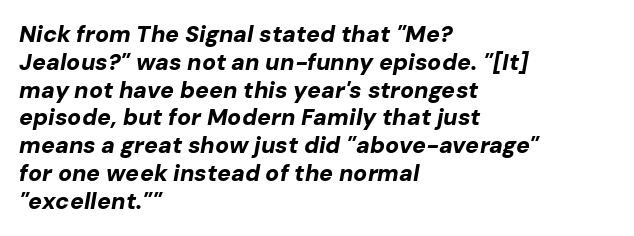
Q: Is the text bold? A: Yes.
Q: Is the text italic (slanted)? A: Yes, it leans right by about 10 degrees.
Q: Is the text underlined? A: No.
Q: How is the paragraph aligned? A: Left-aligned.
Q: Is the spacing between letters normal or unusually wide? A: Normal.
